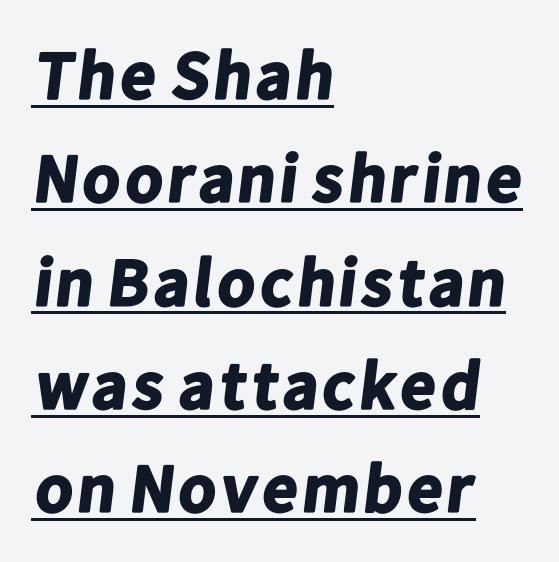
Q: Is the text bold? A: Yes.
Q: Is the typeface a serif or a sans-serif typeface? A: Sans-serif.
Q: Is the text underlined? A: Yes.
Q: How is the paragraph aligned? A: Left-aligned.
Q: Is the spacing between letters normal or unusually wide? A: Normal.
Q: Is the spacing between lines tight, normal or loose? A: Normal.
Q: Width (condensed, normal, or wide)? A: Normal.
Q: Stroke contrast? A: Low.
Q: x-height? A: Medium.
Q: Monospaced? A: No.
